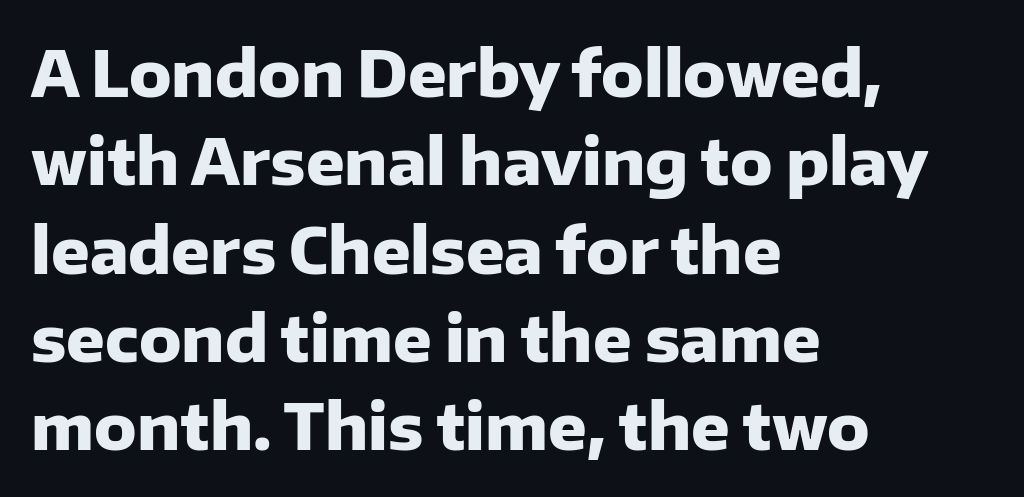
In CSS terms this would be text-align: left. This is sans-serif lettering, the kind often seen on screens and signage. Italic? Not at all — the glyphs are vertical. This rendering leaves character spacing at its baseline value. The strokes are fattened all the way to bold. Regular leading.
